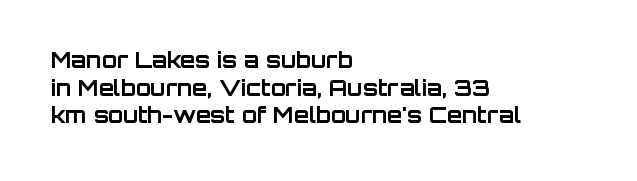
Q: Is the text bold? A: Yes.
Q: Is the text italic (slanted)? A: No, it is upright.
Q: Is the text underlined? A: No.
Q: How is the paragraph aligned? A: Left-aligned.
Q: Is the spacing between letters normal or unusually wide? A: Normal.
Q: Is the spacing between lines tight, normal or loose? A: Normal.
